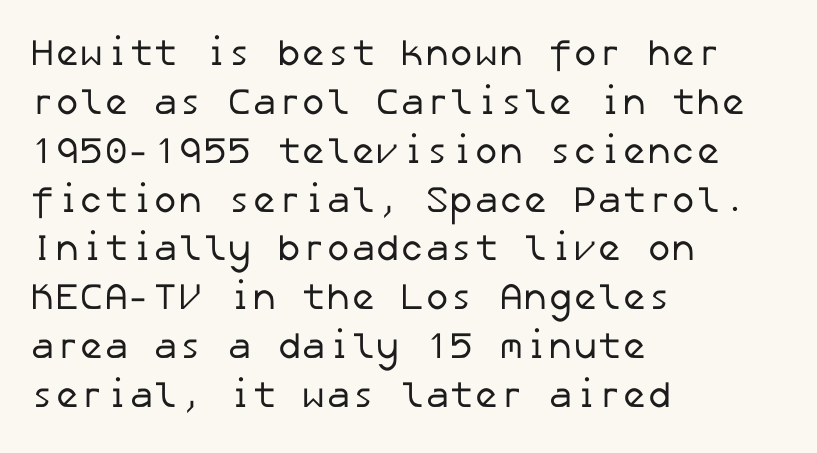
{"serif": "no", "bold": "no", "weight": "regular", "width": "normal", "stroke_contrast": "low", "x_height": "medium", "underline": "no", "align": "left", "line_spacing": "normal", "line_spacing_ratio": 1.32, "letter_spacing": "normal", "letter_spacing_em": 0.0, "glyph_px": 37}
